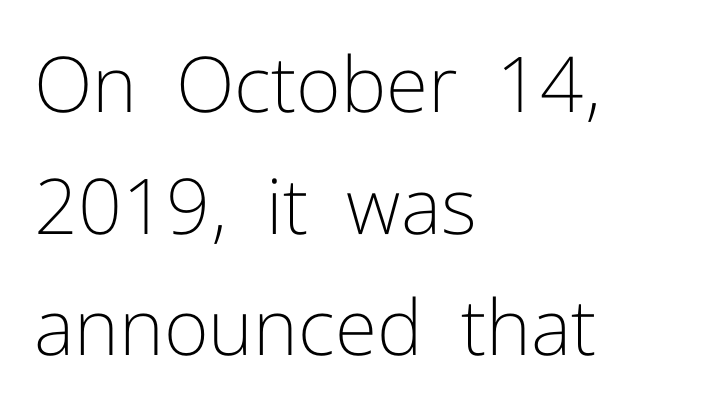
The image shows 77 px light sans-serif type, upright; set left-aligned, normal line spacing (1.58x), normal letter spacing, not underlined; low stroke contrast and a medium x-height.
